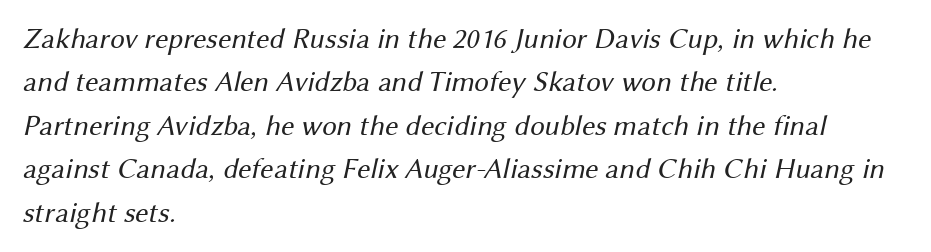
{"serif": "no", "bold": "no", "weight": "regular", "width": "normal", "stroke_contrast": "medium", "x_height": "medium", "monospaced": "no", "underline": "no", "align": "left", "line_spacing": "normal", "line_spacing_ratio": 1.5, "letter_spacing": "normal", "letter_spacing_em": 0.0, "glyph_px": 29}
